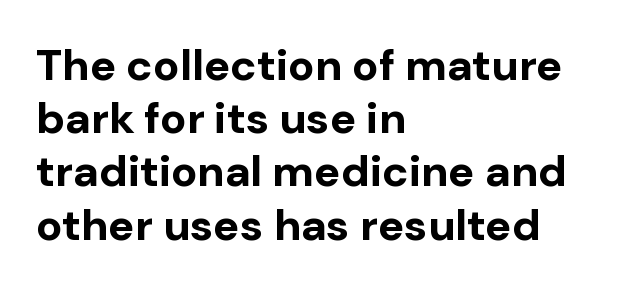
The image shows 44 px bold sans-serif type, upright; set left-aligned, line spacing 1.21x, normal letter spacing, not underlined; low stroke contrast and a medium x-height.
